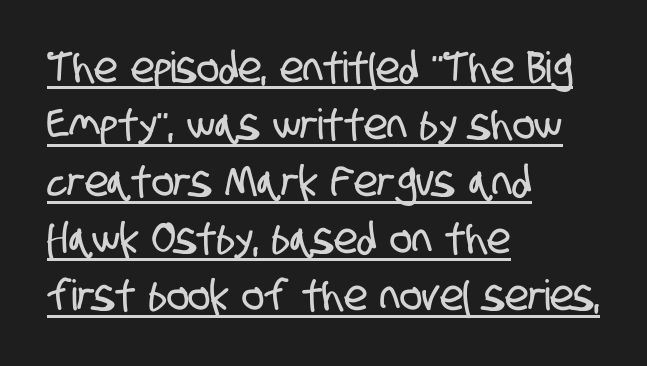
Does extra space separate the letters? No, they use regular spacing. The typesetter chose a ragged-right arrangement here. Underlined type. This block has exactly the height ordinary leading produces. These lines are rendered in a variable-pitch font. This sample uses a sans-serif face.
